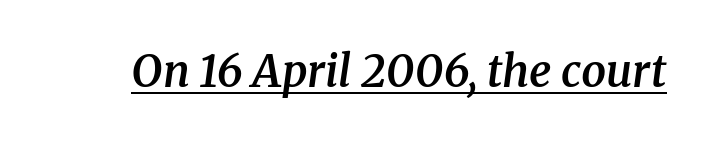
The image shows 44 px semibold serif type, italic (leaning right); set normal letter spacing, underlined; medium stroke contrast and a medium x-height.
